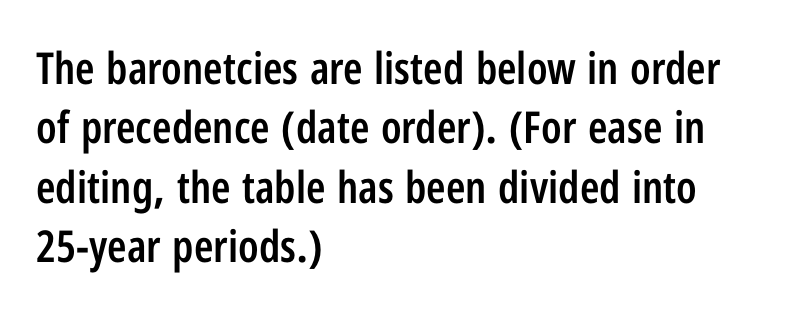
The image shows 44 px semibold, condensed sans-serif type, upright; set left-aligned, normal line spacing (1.35x), normal letter spacing, not underlined; low stroke contrast and a medium x-height.
